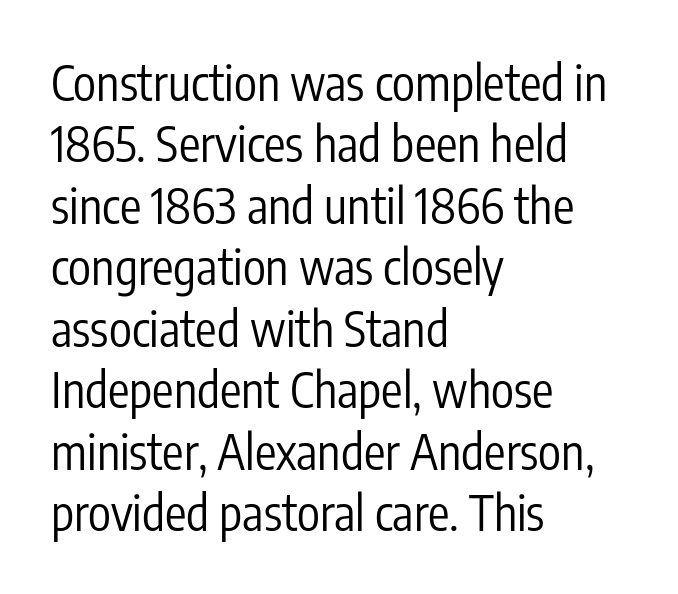
The image shows 48 px regular-weight, condensed sans-serif type, upright; set left-aligned, normal line spacing (1.28x), normal letter spacing, not underlined; low stroke contrast and a medium x-height.
